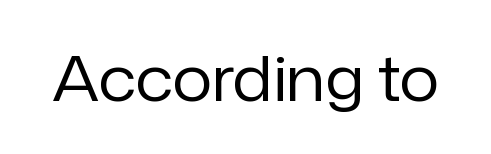
You could not count columns in this text — the font is proportionally spaced. The letters sit at their default tracking, neither squeezed nor spread. Anything drawn beneath the words? Only blank space. Upright lettering throughout. I'd call this a sans setting — the letters go barefoot. Is the stroke heavy? The answer is a plain regular-or-lighter.
